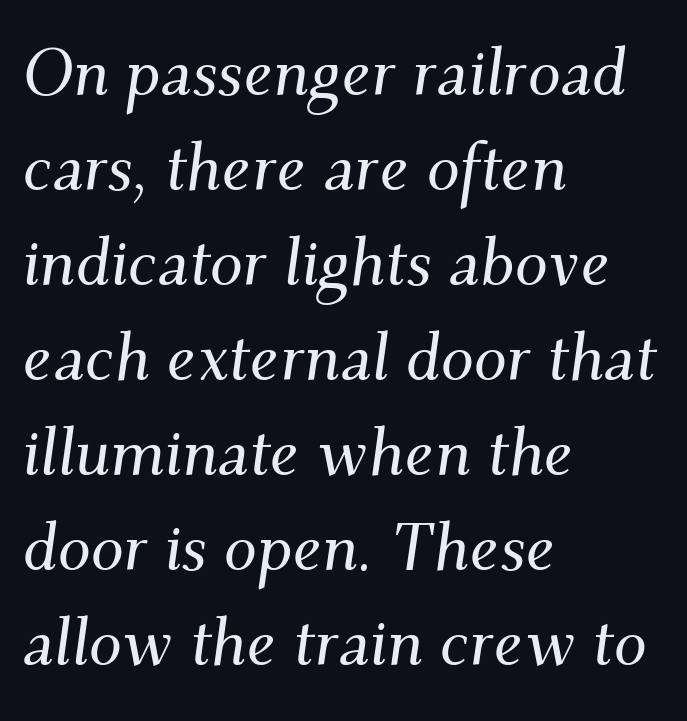
Descenders hang freely into open space. The passage shown is typed in a proportional face where columns would drift. Does extra space separate the letters? No, they use regular spacing. Teacher's note: observe the even left margin — that is flush-left alignment. In terms of letterform style, serifs are clearly present. Notice how the stems are inclined rather than vertical — that's the hallmark of italics.
